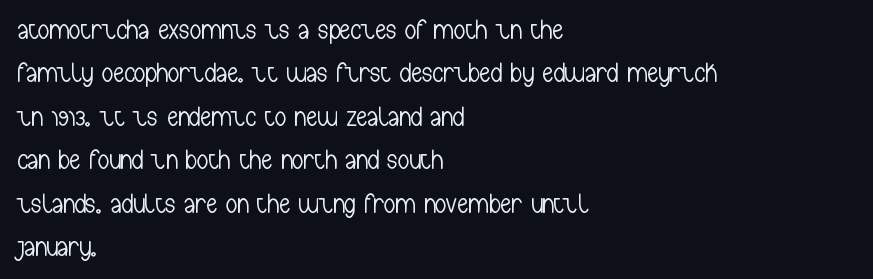
{"serif": "no", "italic": "no", "bold": "no", "weight": "light", "width": "condensed", "stroke_contrast": "low", "x_height": "medium", "monospaced": "no", "underline": "no", "align": "left", "line_spacing": "normal", "line_spacing_ratio": 1.55, "letter_spacing": "normal", "letter_spacing_em": 0.0, "glyph_px": 28}
